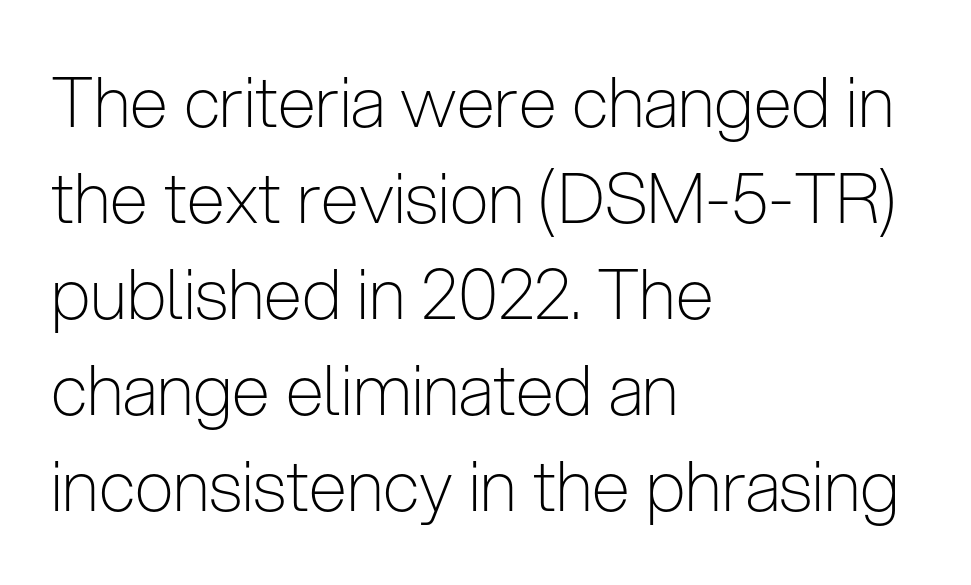
{"serif": "no", "italic": "no", "bold": "no", "weight": "light", "width": "condensed", "stroke_contrast": "low", "x_height": "medium", "monospaced": "no", "underline": "no", "align": "left", "line_spacing": "normal", "line_spacing_ratio": 1.39, "letter_spacing": "normal", "letter_spacing_em": 0.0, "glyph_px": 69}
